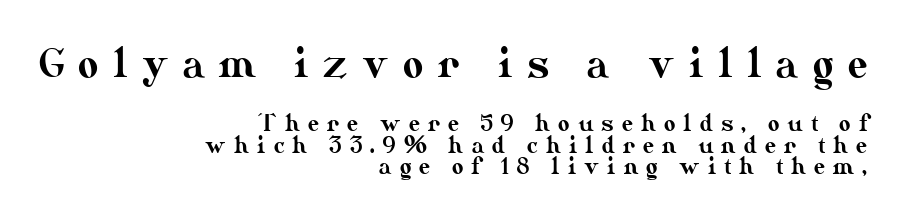
This rendering uses right alignment, leaving the left contour irregular. Notice how the stems are strictly vertical — no italics here. The vertical gap from one line to the next is small. If you squint, the top block still reads clearly — it's the larger of the two. What stands out about the letter spacing? Its width — letters are far apart. You could not count columns in this text — the font is proportionally spaced.
